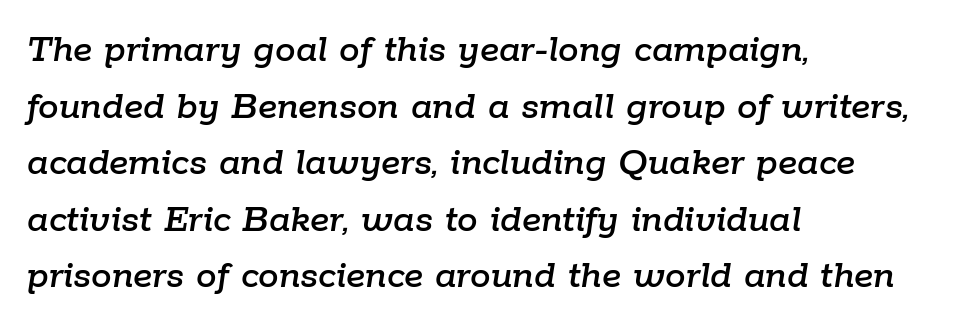
Q: Is the text italic (slanted)? A: Yes, it leans right by about 9 degrees.
Q: Is the text underlined? A: No.
Q: How is the paragraph aligned? A: Left-aligned.
Q: Is the spacing between letters normal or unusually wide? A: Normal.
Q: Is the spacing between lines tight, normal or loose? A: Normal.
Q: Width (condensed, normal, or wide)? A: Normal.
Q: Stroke contrast? A: Low.
Q: x-height? A: Medium.
Q: Monospaced? A: No.
